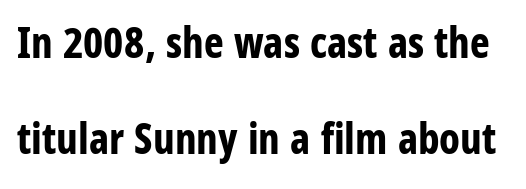
The image shows 42 px bold, condensed sans-serif type, upright; set loose line spacing (2.29x), normal letter spacing, not underlined; low stroke contrast and a large x-height.
